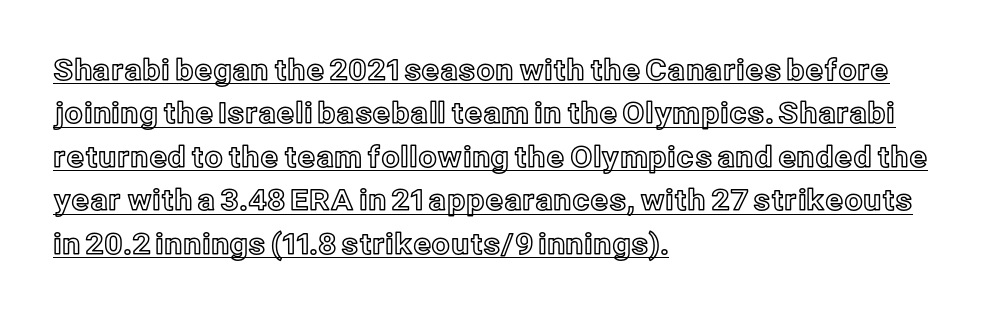
Q: Is the text italic (slanted)? A: No, it is upright.
Q: Is the text underlined? A: Yes.
Q: How is the paragraph aligned? A: Left-aligned.
Q: Is the spacing between letters normal or unusually wide? A: Normal.
Q: Is the spacing between lines tight, normal or loose? A: Normal.
Q: Width (condensed, normal, or wide)? A: Normal.
Q: x-height? A: Medium.
Q: Monospaced? A: No.
